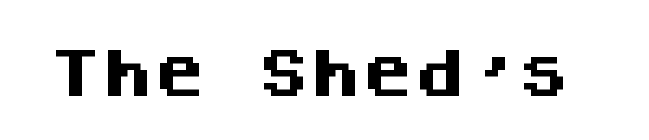
Q: Is the text bold? A: Yes.
Q: Is the text italic (slanted)? A: No, it is upright.
Q: Is the typeface a serif or a sans-serif typeface? A: Sans-serif.
Q: Is the text underlined? A: No.
Q: Is the spacing between letters normal or unusually wide? A: Normal.
Q: Width (condensed, normal, or wide)? A: Normal.
Q: Stroke contrast? A: Medium.
Q: x-height? A: Large.
Q: Monospaced? A: Yes.
